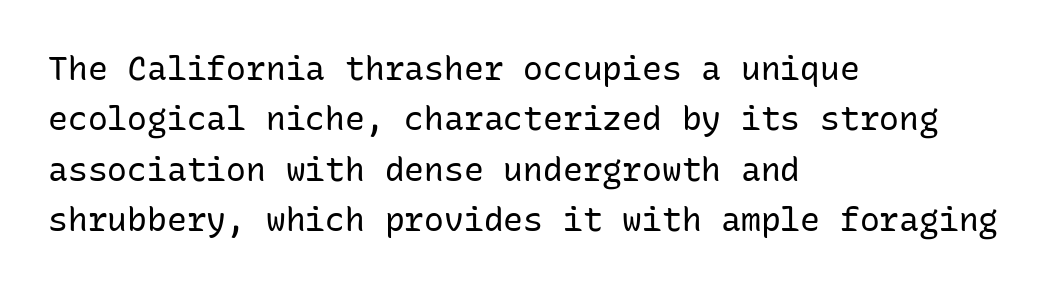
The image shows 33 px regular-weight sans-serif type, upright, monospaced; set left-aligned, normal line spacing (1.53x), normal letter spacing, not underlined; low stroke contrast and a medium x-height.
